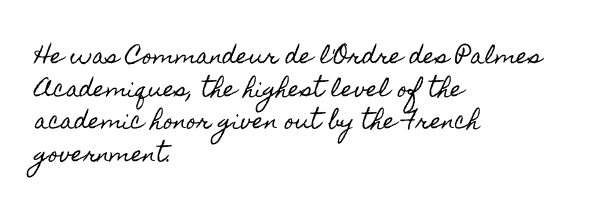
The line-height multiplier appears to be the usual default. This sample uses plain, unmodified letter spacing. No word sits above an underline.
